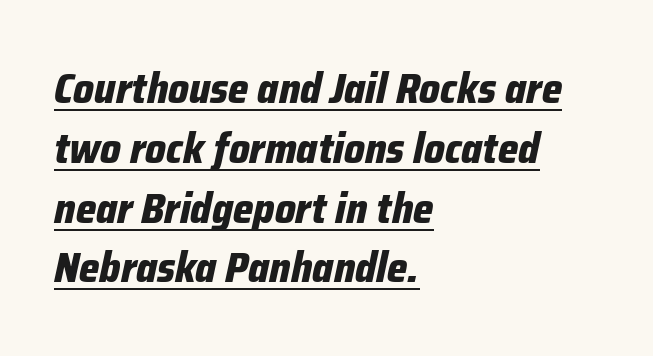
The image shows 43 px bold, condensed type, italic (leaning right); set left-aligned, normal line spacing (1.39x), normal letter spacing, underlined; low stroke contrast and a medium x-height.
